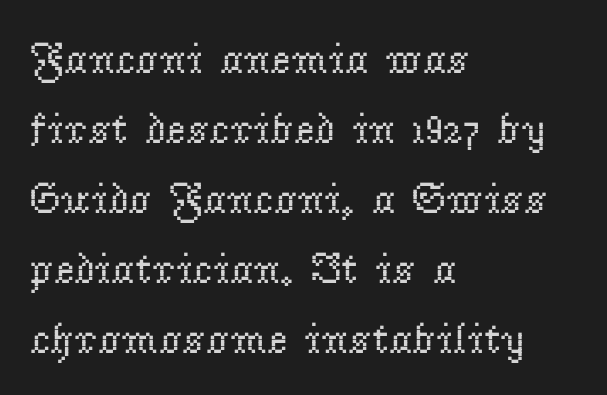
{"serif": "yes", "italic": "no", "bold": "no", "weight": "regular", "width": "normal", "stroke_contrast": "low", "x_height": "small", "monospaced": "no", "underline": "no", "align": "left", "line_spacing": "normal", "line_spacing_ratio": 1.59, "letter_spacing": "normal", "letter_spacing_em": 0.0, "glyph_px": 44}
